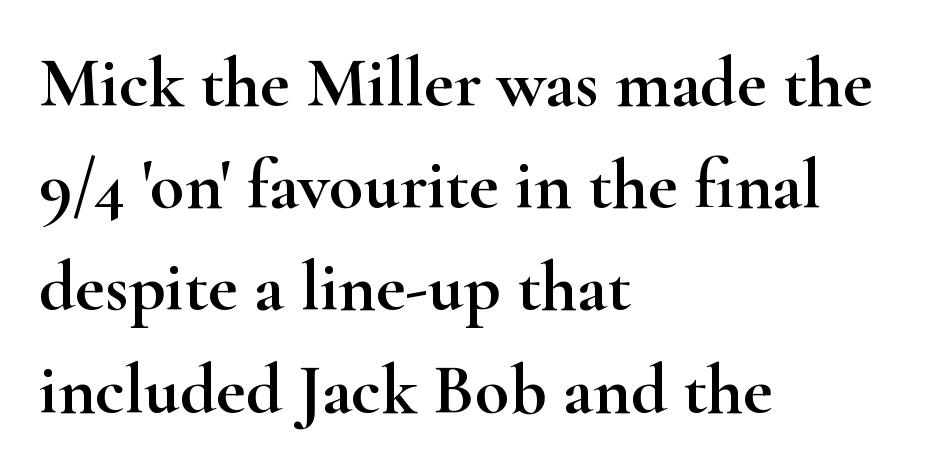
The image shows 71 px wide serif type, upright; set left-aligned, normal line spacing (1.44x), normal letter spacing, not underlined; high stroke contrast and a small x-height.
